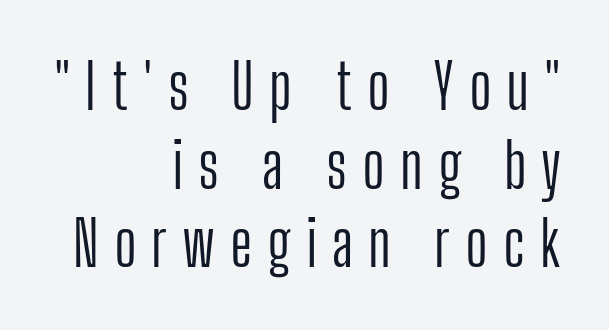
{"serif": "no", "italic": "no", "bold": "no", "weight": "light", "width": "condensed", "stroke_contrast": "low", "x_height": "medium", "monospaced": "no", "underline": "no", "align": "right", "line_spacing": "normal", "line_spacing_ratio": 1.27, "letter_spacing": "wide", "letter_spacing_em": 0.24, "glyph_px": 62}
